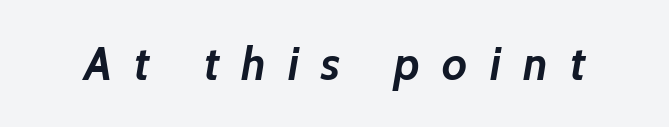
Students, note that the glyphs here are deliberately spaced far apart. Any mark beneath the type? The region is blank. The font is running at its bold setting. This sample uses an oblique cut, with every glyph tilted off the vertical. Each letter keeps its own natural width here, so spacing adapts to shape.
